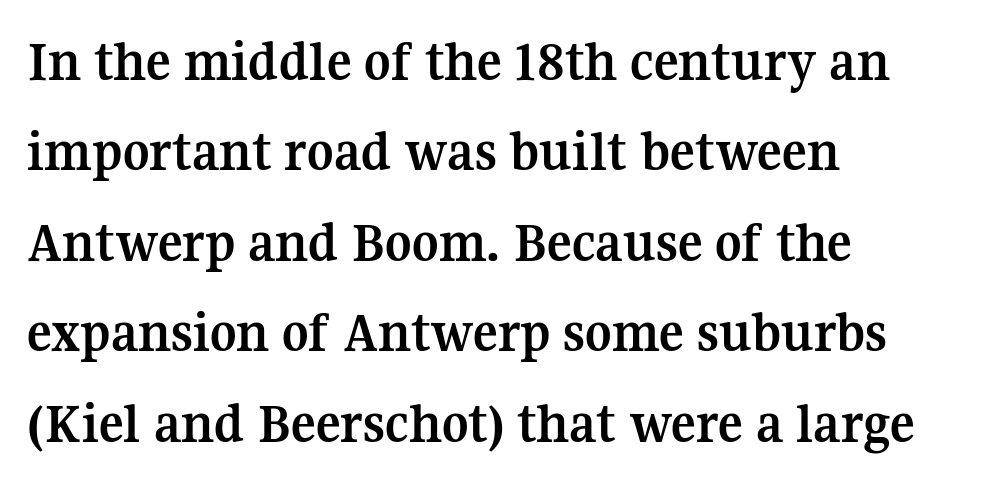
Leftover space on each line is placed entirely after the last word. Line spacing here is normal. Rendered with straight, roman letterforms. Proportional: the letters do not fall into vertical columns. The glyphs in this specimen are seriffed.
